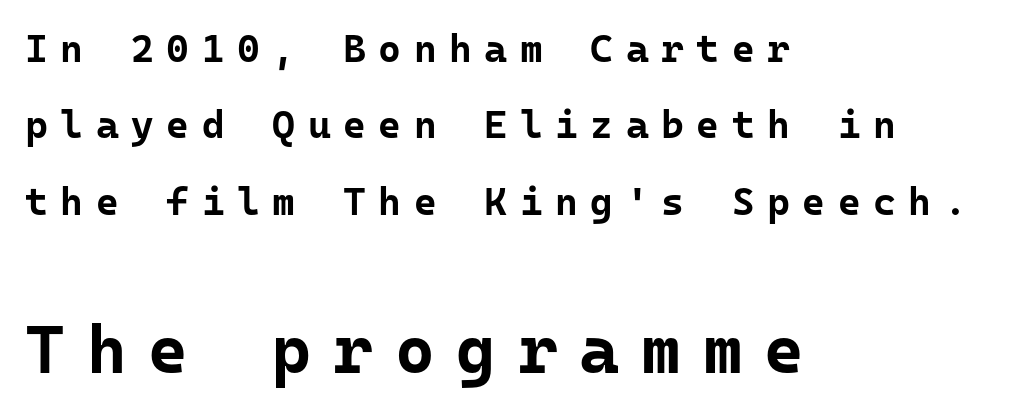
{"serif": "no", "italic": "no", "bold": "yes", "weight": "bold", "width": "normal", "stroke_contrast": "low", "x_height": "medium", "monospaced": "yes", "underline": "no", "align": "left", "line_spacing": "loose", "line_spacing_ratio": 1.96, "letter_spacing": "wide", "letter_spacing_em": 0.32, "larger_block": "second", "size_ratio": 1.74, "glyph_px": 68}
